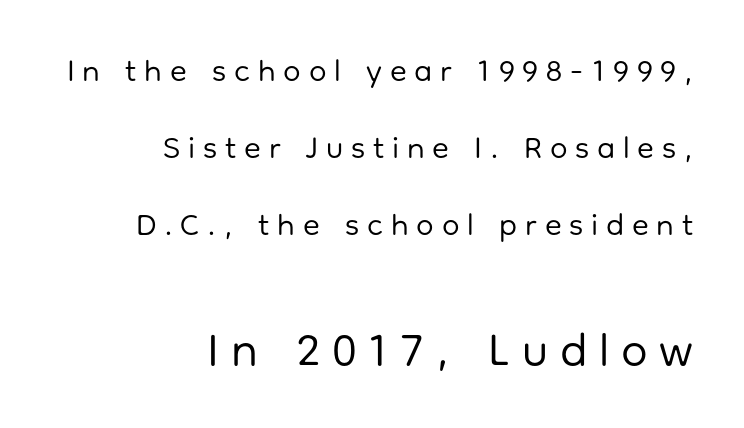
The image shows 47 px regular-weight sans-serif type, upright; set right-aligned, loose line spacing (2.49x), unusually wide letter spacing (+0.25 em), not underlined; the second (bottom) block is 1.52x larger; low stroke contrast and a medium x-height.
